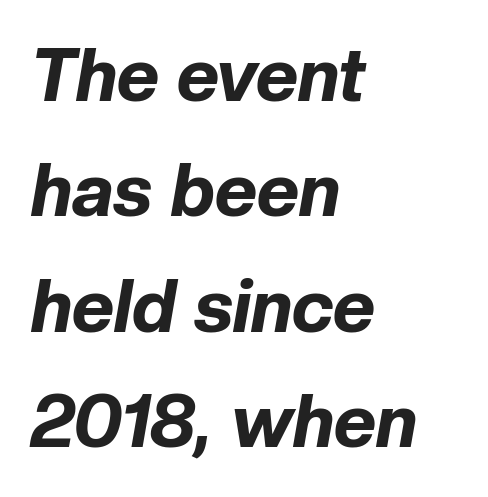
{"italic": "yes", "lean": "right", "slant_degrees": 10, "bold": "yes", "weight": "bold", "width": "normal", "stroke_contrast": "low", "x_height": "medium", "monospaced": "no", "underline": "no", "align": "left", "line_spacing": "normal", "line_spacing_ratio": 1.58, "letter_spacing": "normal", "letter_spacing_em": 0.0, "glyph_px": 73}
